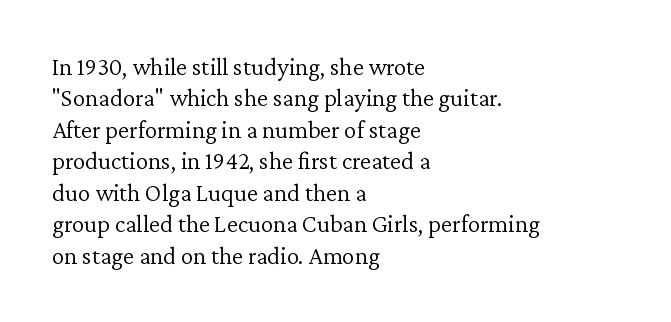
Q: Is the text bold? A: No.
Q: Is the text italic (slanted)? A: No, it is upright.
Q: Is the text underlined? A: No.
Q: How is the paragraph aligned? A: Left-aligned.
Q: Is the spacing between letters normal or unusually wide? A: Normal.
Q: Is the spacing between lines tight, normal or loose? A: Normal.
